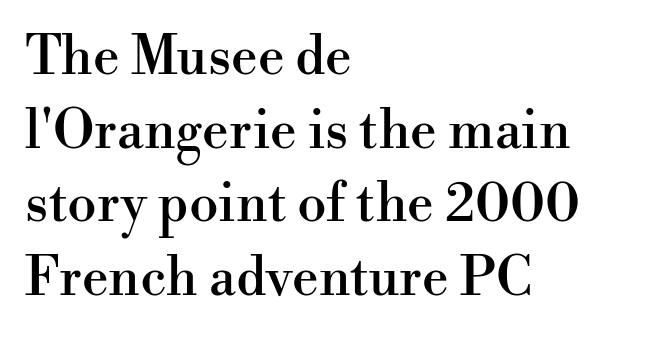
Compared with typical paragraphs, the rows here are spaced about the same. Rendered with straight, roman letterforms. You could not count columns in this text — the font is proportionally spaced. Clear beneath every line of the passage.
